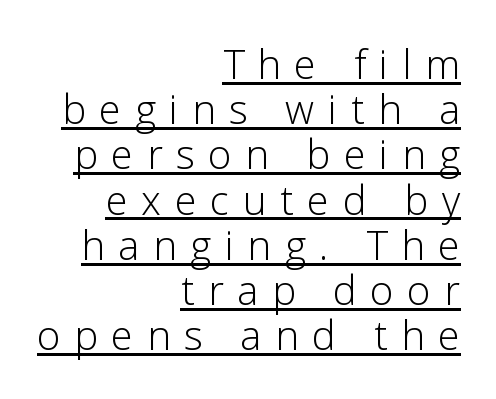
The image shows 40 px light sans-serif type, upright; set right-aligned, tight line spacing (1.13x), unusually wide letter spacing (+0.34 em), underlined; low stroke contrast and a medium x-height.
